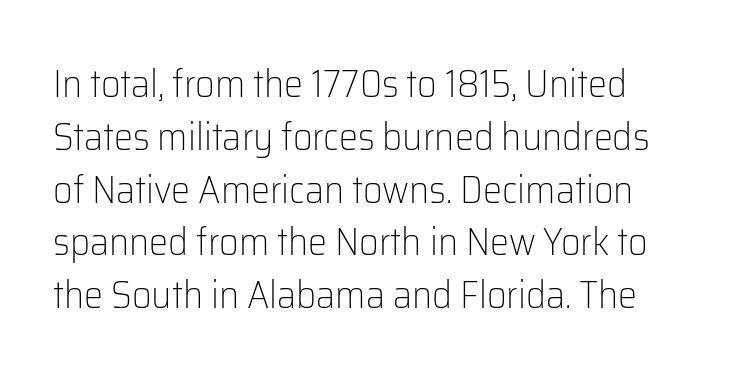
{"serif": "no", "italic": "no", "bold": "no", "weight": "light", "width": "normal", "stroke_contrast": "low", "x_height": "medium", "monospaced": "no", "underline": "no", "line_spacing": "normal", "line_spacing_ratio": 1.39, "letter_spacing": "normal", "letter_spacing_em": 0.0, "glyph_px": 38}
